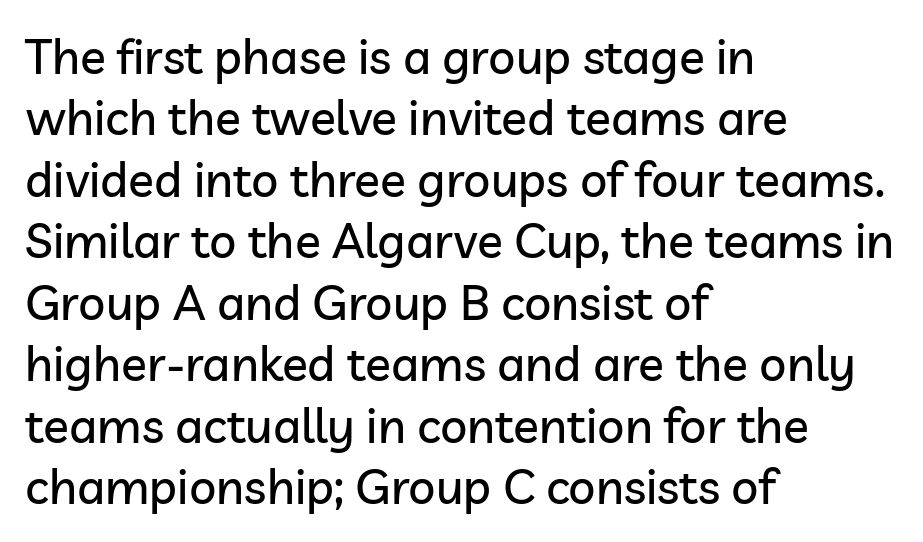
{"serif": "no", "italic": "no", "width": "normal", "stroke_contrast": "low", "x_height": "medium", "monospaced": "no", "underline": "no", "align": "left", "line_spacing": "normal", "line_spacing_ratio": 1.28, "letter_spacing": "normal", "letter_spacing_em": 0.0, "glyph_px": 48}
